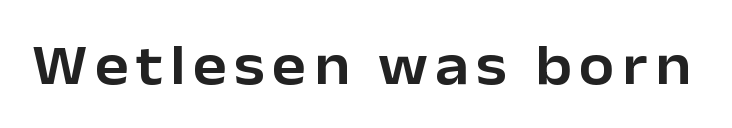
Q: Is the text italic (slanted)? A: No, it is upright.
Q: Is the typeface a serif or a sans-serif typeface? A: Sans-serif.
Q: Is the text underlined? A: No.
Q: Width (condensed, normal, or wide)? A: Normal.
Q: Stroke contrast? A: Low.
Q: x-height? A: Medium.
Q: Monospaced? A: No.
